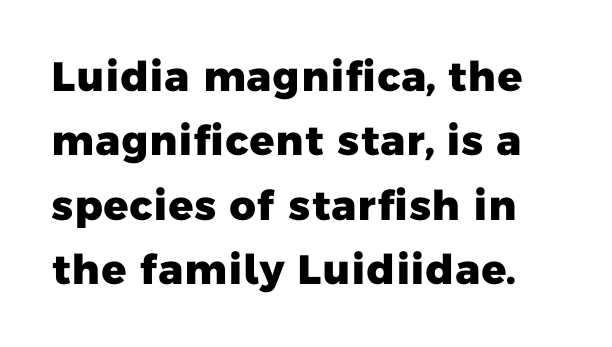
Q: Is the text bold? A: Yes.
Q: Is the typeface a serif or a sans-serif typeface? A: Sans-serif.
Q: Is the text underlined? A: No.
Q: Is the spacing between letters normal or unusually wide? A: Normal.
Q: Is the spacing between lines tight, normal or loose? A: Normal.
Q: Width (condensed, normal, or wide)? A: Normal.
Q: Stroke contrast? A: Low.
Q: x-height? A: Medium.
Q: Monospaced? A: No.
